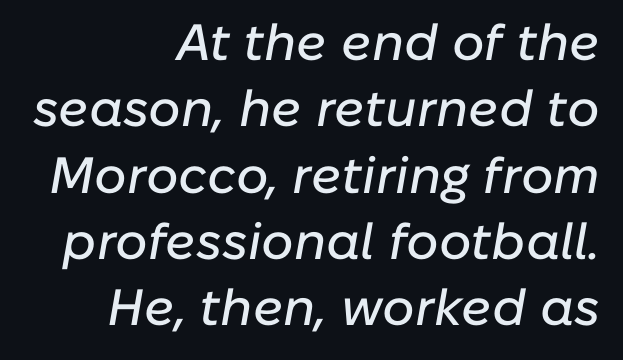
The image shows 51 px text type, italic (leaning right); set right-aligned, normal line spacing (1.3x), normal letter spacing, not underlined; low stroke contrast and a medium x-height.
